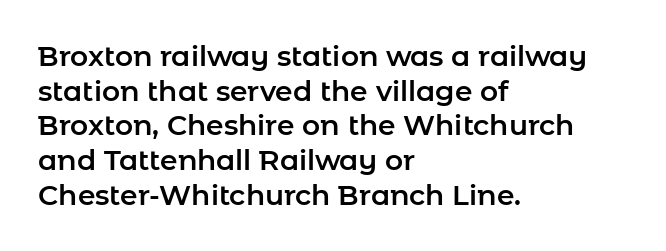
Words float on clear page, feet unadorned. A roman cut, with each character standing at attention. A typesetter would call this proportional, since set widths differ per character. The designer went with a sans here, leaving each stem footless. Horizontally, the lines are justified to the leading edge only.
